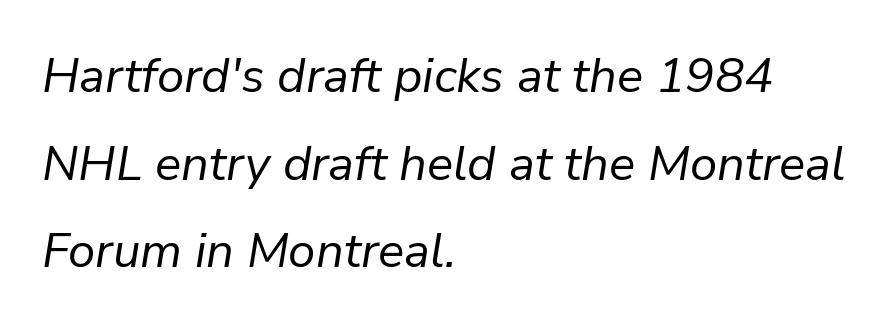
Q: Is the text bold? A: No.
Q: Is the text italic (slanted)? A: Yes, it leans right by about 9 degrees.
Q: Is the text underlined? A: No.
Q: How is the paragraph aligned? A: Left-aligned.
Q: Is the spacing between letters normal or unusually wide? A: Normal.
Q: Width (condensed, normal, or wide)? A: Normal.
Q: Stroke contrast? A: Low.
Q: x-height? A: Medium.
Q: Monospaced? A: No.
